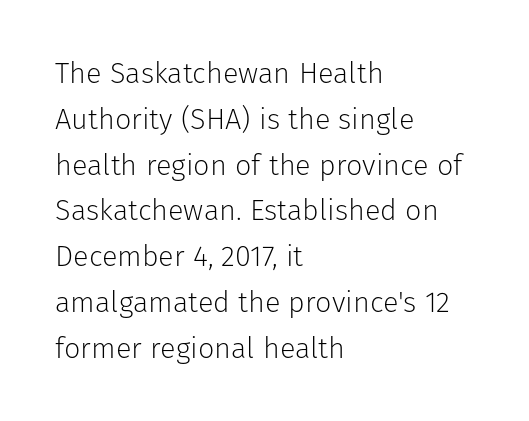
Q: Is the text bold? A: No.
Q: Is the text italic (slanted)? A: No, it is upright.
Q: Is the typeface a serif or a sans-serif typeface? A: Sans-serif.
Q: Is the text underlined? A: No.
Q: How is the paragraph aligned? A: Left-aligned.
Q: Is the spacing between letters normal or unusually wide? A: Normal.
Q: Is the spacing between lines tight, normal or loose? A: Normal.
Q: Width (condensed, normal, or wide)? A: Normal.
Q: Stroke contrast? A: Low.
Q: x-height? A: Medium.
Q: Monospaced? A: No.
